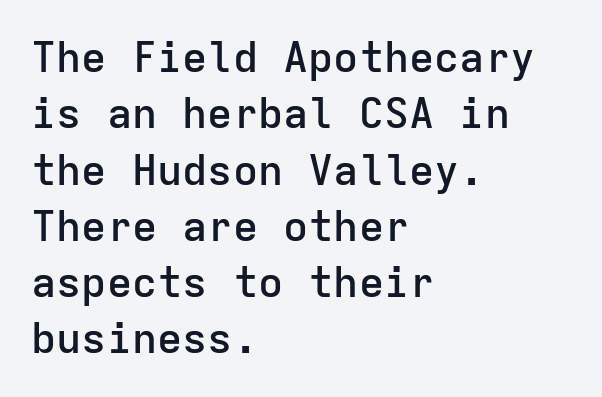
{"serif": "no", "italic": "no", "bold": "semi", "weight": "semibold", "width": "normal", "stroke_contrast": "low", "x_height": "medium", "monospaced": "yes", "underline": "no", "align": "left", "line_spacing": "normal", "line_spacing_ratio": 1.34, "letter_spacing": "normal", "letter_spacing_em": 0.0, "glyph_px": 42}
